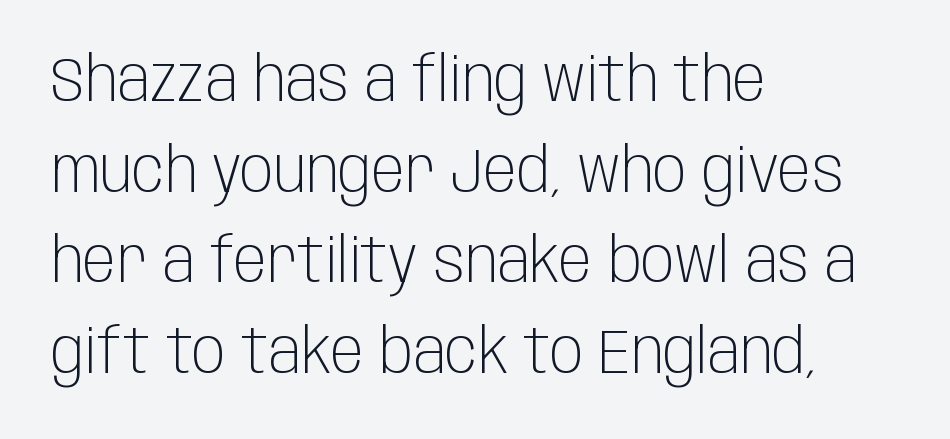
The image shows 62 px light, condensed sans-serif type, upright; set left-aligned, normal line spacing (1.46x), normal letter spacing, not underlined; low stroke contrast and a large x-height.
